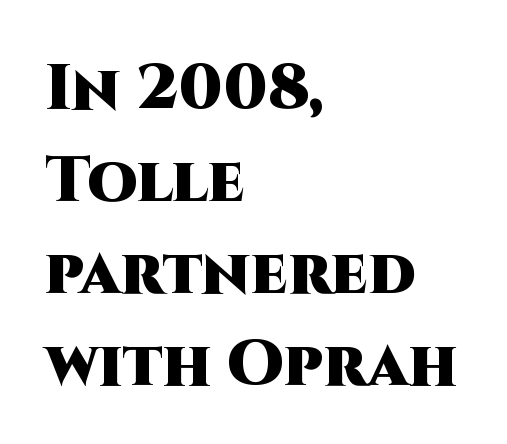
In terms of leading, this rendering sits right in the middle. Stroke thickness is high; the sample reads as a true bold. Teacher's note: observe the even left margin — that is flush-left alignment. In terms of letterform style, serifs are entirely absent. Think of a printed novel: that variable character pitch is what you see here. Beneath every word, the page is bare.
